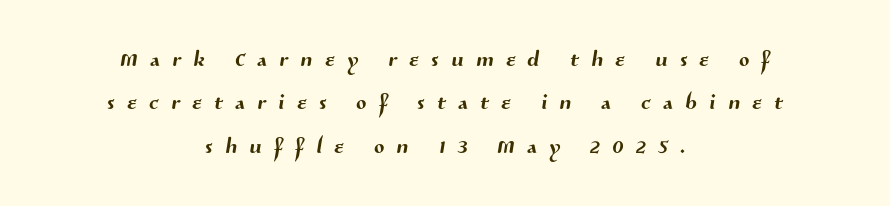
{"serif": "no", "width": "normal", "stroke_contrast": "medium", "x_height": "medium", "monospaced": "no", "underline": "no", "align": "center", "line_spacing": "normal", "line_spacing_ratio": 1.45, "letter_spacing": "wide", "letter_spacing_em": 0.42, "glyph_px": 30}
